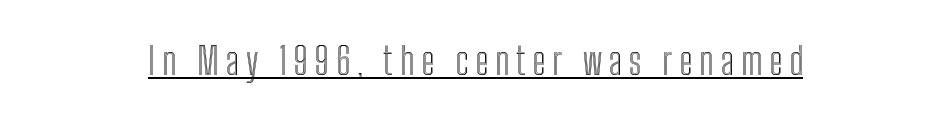
Q: Is the text italic (slanted)? A: No, it is upright.
Q: Is the text underlined? A: Yes.
Q: How is the paragraph aligned? A: Centered.
Q: Width (condensed, normal, or wide)? A: Condensed.
Q: x-height? A: Medium.
Q: Monospaced? A: No.
